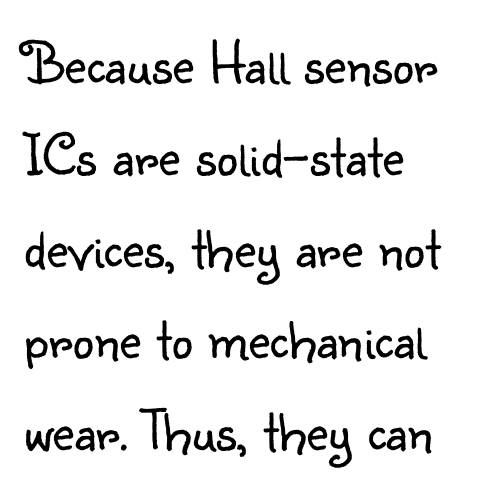
The image shows 60 px light sans-serif type, upright; set left-aligned, normal line spacing (1.53x), normal letter spacing, not underlined; low stroke contrast and a small x-height.
